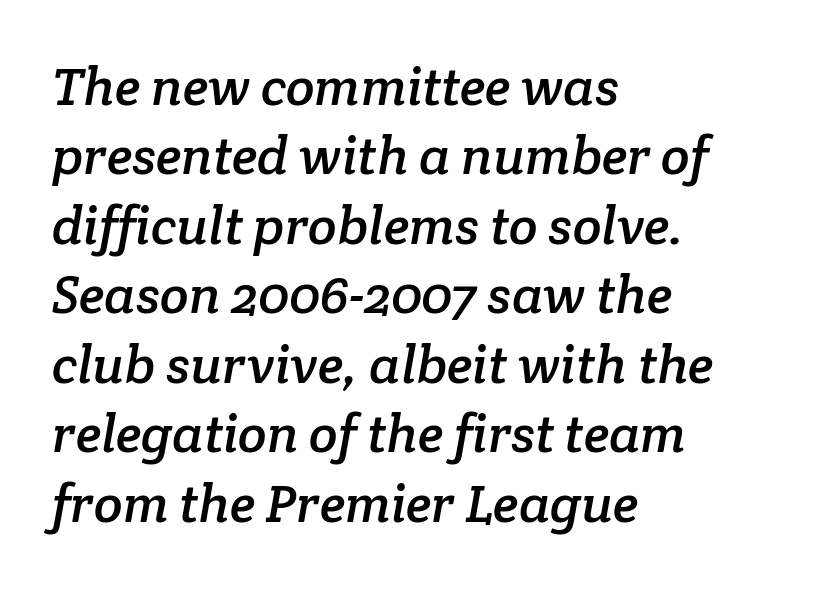
Q: Is the typeface a serif or a sans-serif typeface? A: Serif.
Q: Is the text underlined? A: No.
Q: How is the paragraph aligned? A: Left-aligned.
Q: Is the spacing between letters normal or unusually wide? A: Normal.
Q: Is the spacing between lines tight, normal or loose? A: Normal.
Q: Width (condensed, normal, or wide)? A: Normal.
Q: Stroke contrast? A: Low.
Q: x-height? A: Medium.
Q: Monospaced? A: No.
